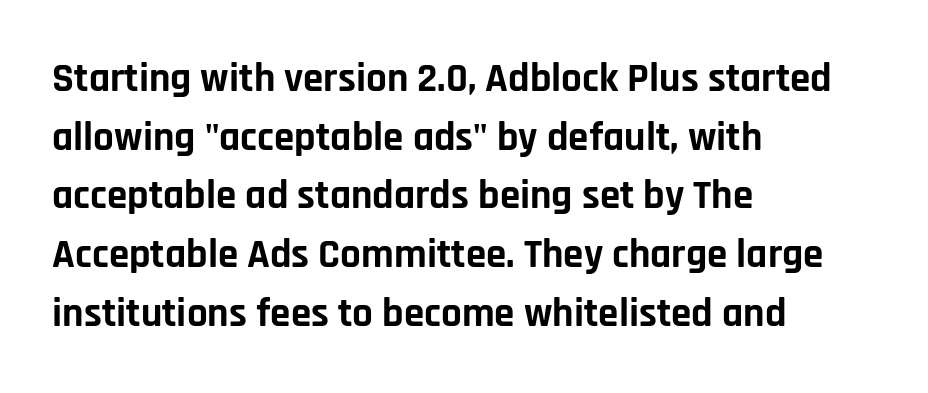
{"serif": "no", "italic": "no", "bold": "yes", "weight": "bold", "width": "normal", "stroke_contrast": "low", "x_height": "large", "monospaced": "no", "underline": "no", "align": "left", "line_spacing": "normal", "line_spacing_ratio": 1.43, "letter_spacing": "normal", "letter_spacing_em": 0.0, "glyph_px": 41}
